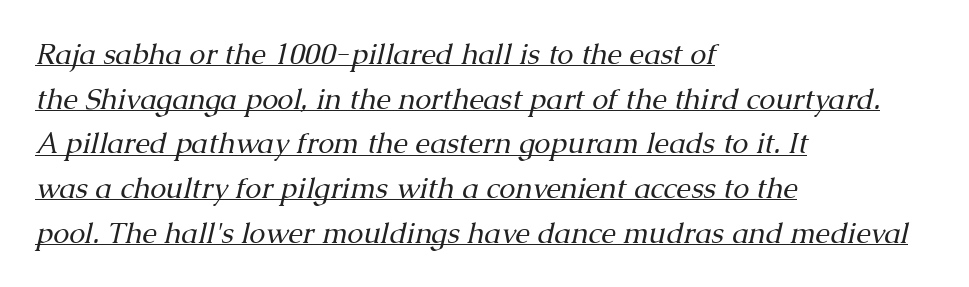
{"serif": "yes", "italic": "yes", "lean": "right", "slant_degrees": 13, "bold": "no", "weight": "regular", "width": "normal", "stroke_contrast": "medium", "x_height": "medium", "monospaced": "no", "underline": "yes", "align": "left", "line_spacing": "normal", "line_spacing_ratio": 1.54, "letter_spacing": "normal", "letter_spacing_em": 0.0, "glyph_px": 29}
